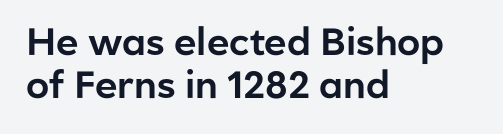
The letters stand upright; this is a roman face. The tracking reads as untouched default to a designer's eye. Rows of type sit shoulder to shoulder in the vertical direction. These lines are composed in type without serifs.
